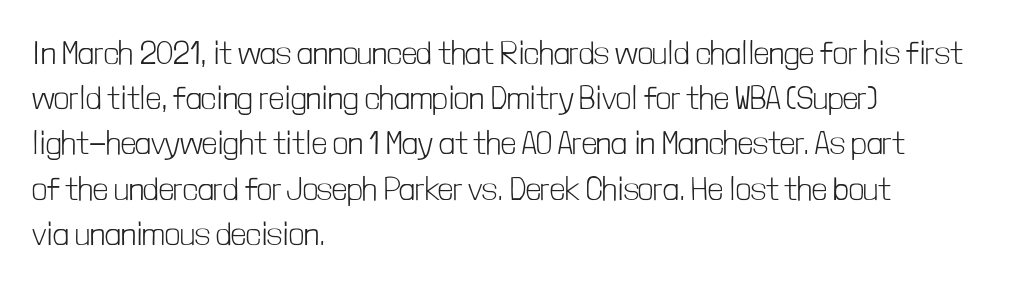
The image shows 33 px light, condensed sans-serif type, upright; set left-aligned, normal line spacing (1.37x), normal letter spacing, not underlined; low stroke contrast and a medium x-height.
